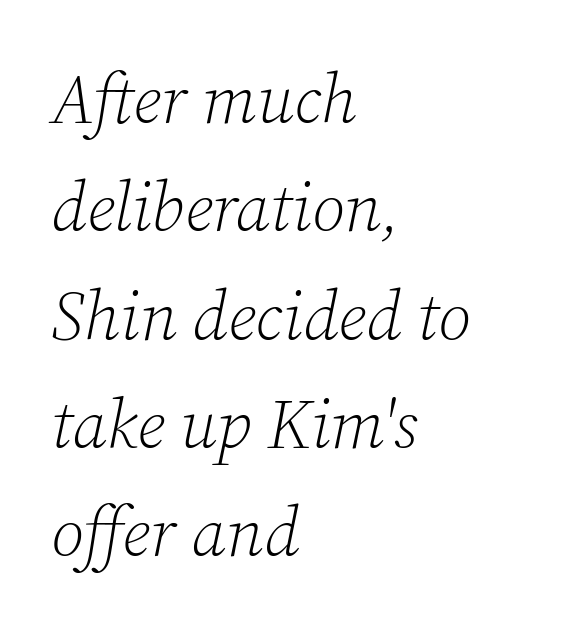
Q: Is the text bold? A: No.
Q: Is the text italic (slanted)? A: Yes, it leans right by about 12 degrees.
Q: Is the typeface a serif or a sans-serif typeface? A: Serif.
Q: Is the text underlined? A: No.
Q: How is the paragraph aligned? A: Left-aligned.
Q: Is the spacing between letters normal or unusually wide? A: Normal.
Q: Is the spacing between lines tight, normal or loose? A: Normal.
Q: Width (condensed, normal, or wide)? A: Normal.
Q: Stroke contrast? A: Low.
Q: x-height? A: Medium.
Q: Monospaced? A: No.
